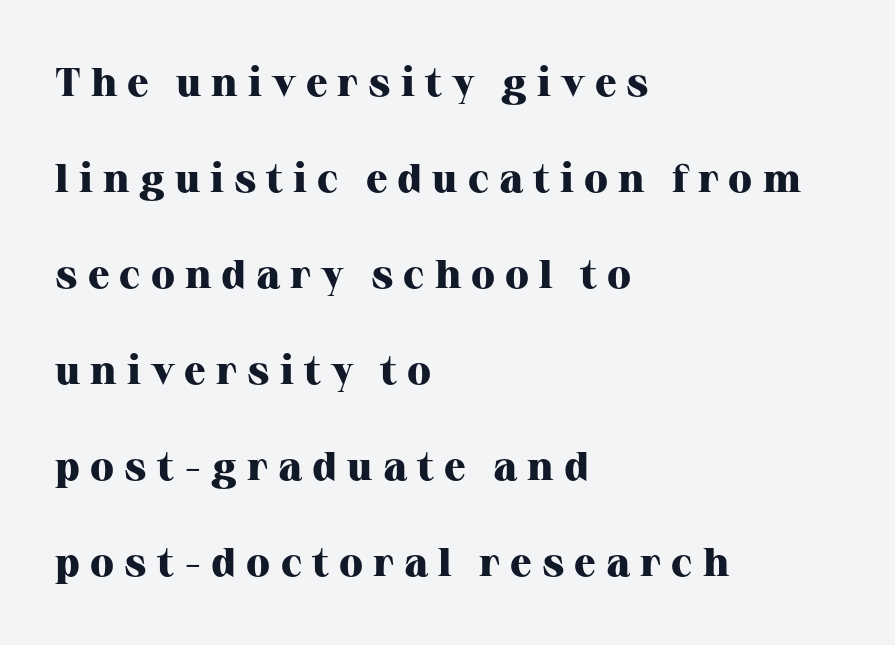
{"serif": "yes", "italic": "no", "bold": "yes", "weight": "heavy", "width": "normal", "stroke_contrast": "high", "x_height": "medium", "monospaced": "no", "underline": "no", "align": "left", "line_spacing": "loose", "line_spacing_ratio": 2.4, "letter_spacing": "wide", "letter_spacing_em": 0.25, "glyph_px": 40}
